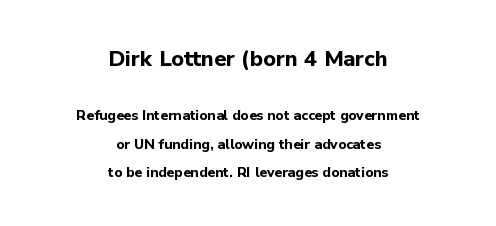
Only glyphs here, with clear space below each row. This is the regular roman posture of the typeface. Both edges are ragged and mirror each other, which tells us the setting is centered. A typesetter would call this zero additional tracking. The font is running at its bold setting. Look at the glyph heights: the upper group is clearly the bigger setting.
